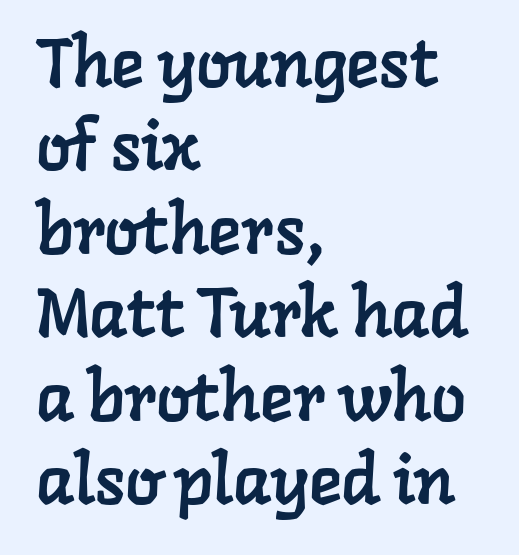
The image shows 69 px serif type; set left-aligned, line spacing 1.21x, normal letter spacing, not underlined; low stroke contrast and a medium x-height.
